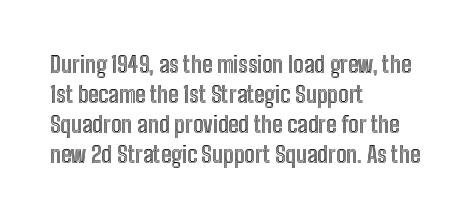
The rendering keeps characters at their native spacing. The string is rendered with underlining switched off. It's the straight-up-and-down kind of type. The paragraph has a hard left edge and a soft right edge. One glance says typical: line gaps are just what's usual.
